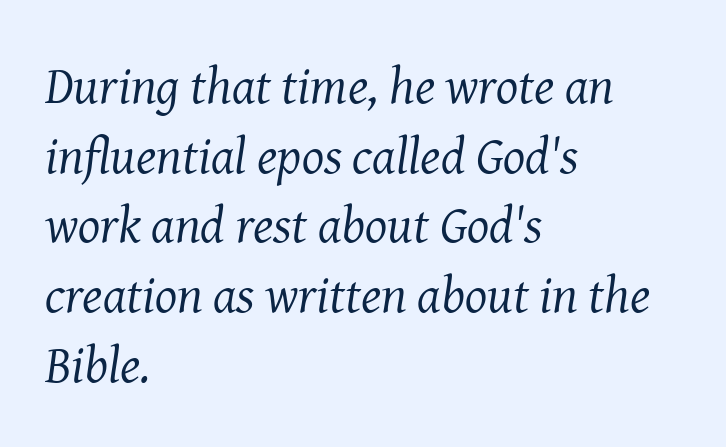
Q: Is the text bold? A: No.
Q: Is the text italic (slanted)? A: Yes, it leans right by about 8 degrees.
Q: Is the typeface a serif or a sans-serif typeface? A: Serif.
Q: Is the text underlined? A: No.
Q: How is the paragraph aligned? A: Left-aligned.
Q: Is the spacing between letters normal or unusually wide? A: Normal.
Q: Is the spacing between lines tight, normal or loose? A: Normal.
Q: Width (condensed, normal, or wide)? A: Normal.
Q: Stroke contrast? A: Medium.
Q: x-height? A: Medium.
Q: Monospaced? A: No.
